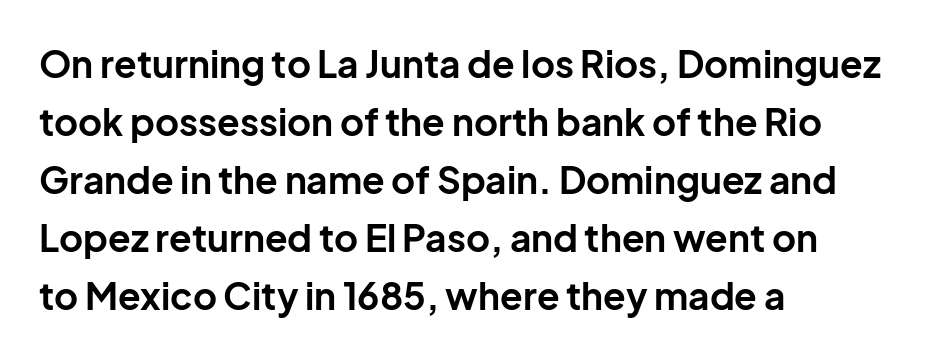
The image shows 37 px bold sans-serif type, upright; set left-aligned, normal line spacing (1.57x), normal letter spacing, not underlined; low stroke contrast and a medium x-height.
